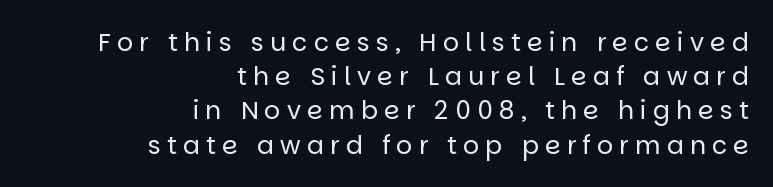
Q: Is the text bold? A: No.
Q: Is the text italic (slanted)? A: No, it is upright.
Q: Is the text underlined? A: No.
Q: How is the paragraph aligned? A: Right-aligned.
Q: Is the spacing between letters normal or unusually wide? A: Unusually wide.
Q: Is the spacing between lines tight, normal or loose? A: Normal.
